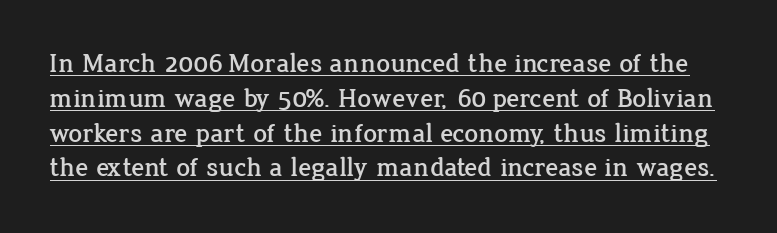
Nothing unusual about the tracking: characters are spaced as the font intends. Nope, not italic — everything's standing straight. Somebody hit Ctrl+U on this one — the words are underlined. Is there much room between lines? A standard amount, neither cramped nor airy.
